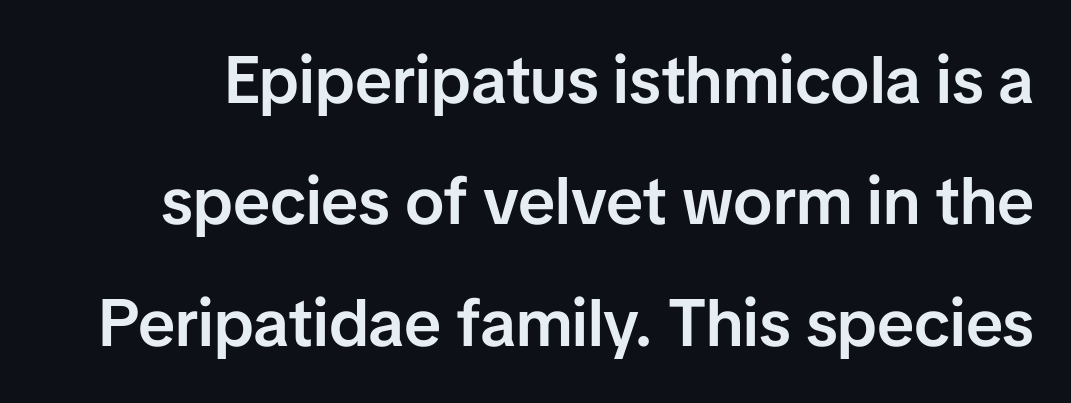
Observe the absence of serifs on each vertical stroke in this sample. Compared with typical body copy, the letter spacing here is the same. These lines are rendered in a variable-pitch font. No italicization has been applied; the sample stays upright.
